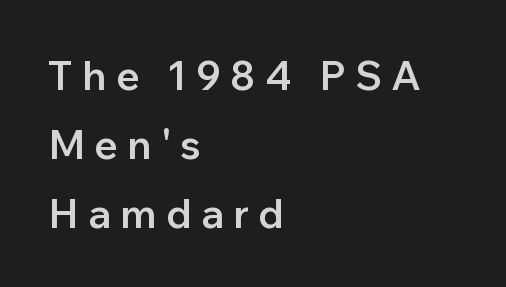
You could not count columns in this text — the font is proportionally spaced. Display-style spreading of the glyphs; the letterfit is very open. The rendering uses a moderate line-height, typical for paragraphs. Unlike italic type, these characters show no tilt at all. A sans-serif font was chosen for this passage.
